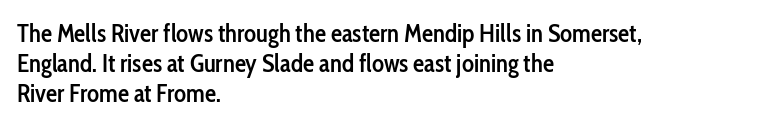
Q: Is the text bold? A: Semi-bold.
Q: Is the text italic (slanted)? A: No, it is upright.
Q: Is the text underlined? A: No.
Q: How is the paragraph aligned? A: Left-aligned.
Q: Is the spacing between letters normal or unusually wide? A: Normal.
